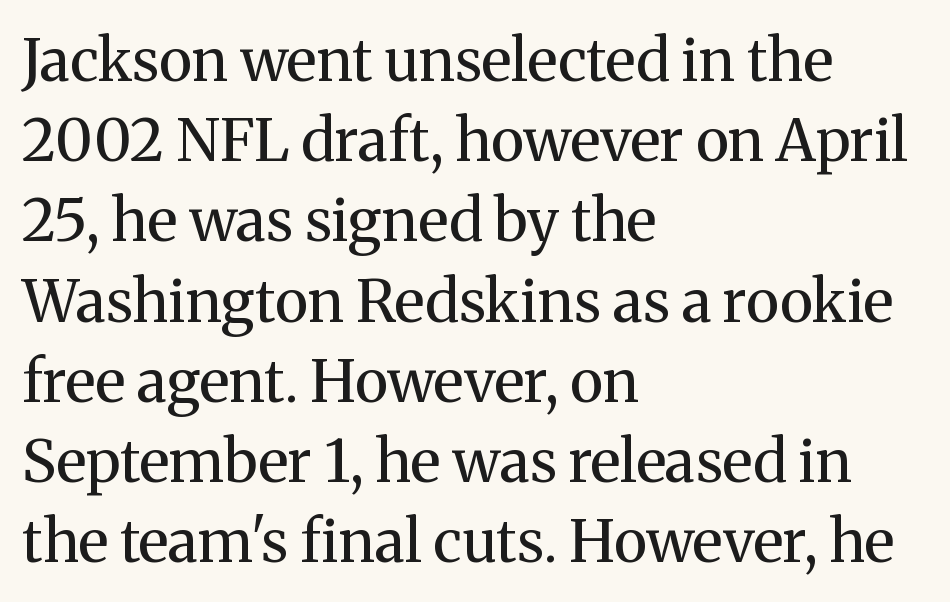
{"serif": "yes", "italic": "no", "bold": "no", "weight": "regular", "width": "normal", "stroke_contrast": "medium", "x_height": "medium", "monospaced": "no", "underline": "no", "align": "left", "line_spacing": "normal", "line_spacing_ratio": 1.36, "letter_spacing": "normal", "letter_spacing_em": 0.0, "glyph_px": 59}
